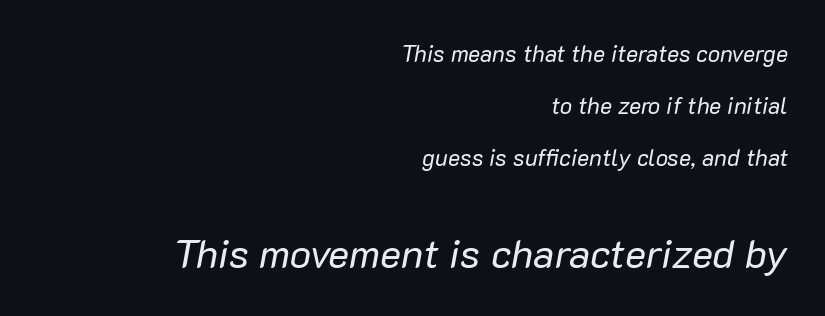
Q: Is the text bold? A: No.
Q: Is the text italic (slanted)? A: Yes, it leans right by about 10 degrees.
Q: Is the text underlined? A: No.
Q: How is the paragraph aligned? A: Right-aligned.
Q: Is the spacing between letters normal or unusually wide? A: Normal.
Q: Is the spacing between lines tight, normal or loose? A: Loose.
Q: Which block of text is set in a larger size, the first (top) or the second (bottom)? A: The second (bottom) one.
Q: Width (condensed, normal, or wide)? A: Normal.
Q: Stroke contrast? A: Low.
Q: x-height? A: Medium.
Q: Monospaced? A: No.
